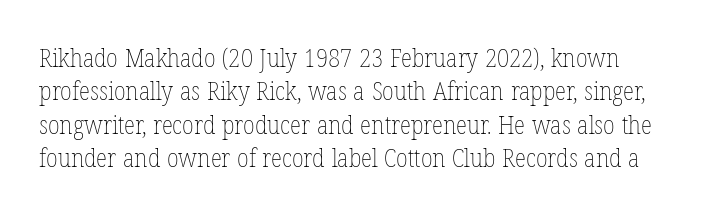
Q: Is the text bold? A: No.
Q: Is the text italic (slanted)? A: No, it is upright.
Q: Is the text underlined? A: No.
Q: Is the spacing between letters normal or unusually wide? A: Normal.
Q: Is the spacing between lines tight, normal or loose? A: Normal.
